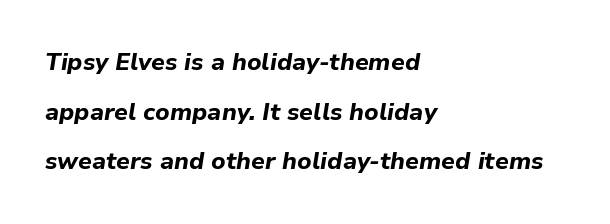
The image shows 24 px bold type, italic (leaning right); set left-aligned, loose line spacing (2.07x), normal letter spacing, not underlined.
